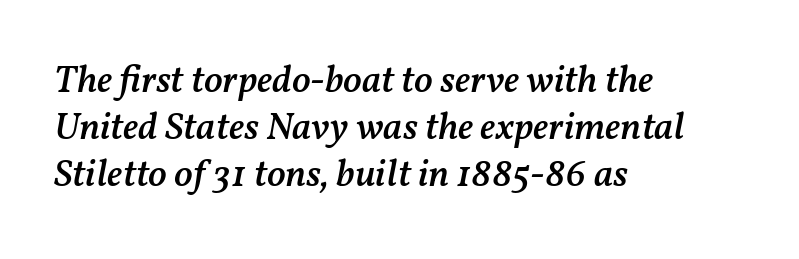
{"italic": "yes", "lean": "right", "slant_degrees": 11, "bold": "semi", "weight": "semibold", "width": "normal", "stroke_contrast": "medium", "x_height": "medium", "monospaced": "no", "underline": "no", "align": "left", "line_spacing_ratio": 1.21, "letter_spacing": "normal", "letter_spacing_em": 0.0, "glyph_px": 39}
